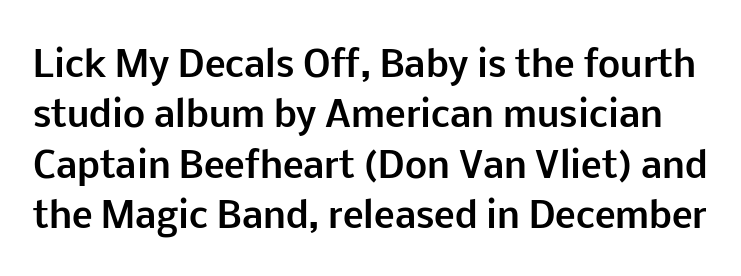
{"serif": "no", "italic": "no", "bold": "yes", "weight": "bold", "width": "normal", "stroke_contrast": "low", "x_height": "medium", "monospaced": "no", "underline": "no", "line_spacing": "normal", "line_spacing_ratio": 1.44, "letter_spacing": "normal", "letter_spacing_em": 0.0, "glyph_px": 35}
